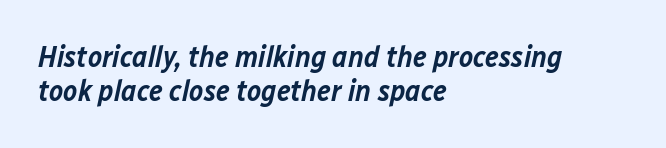
Slightly chunky letters — semibold, I'd say, not full bold. Alignment: flush left. In terms of leading, this rendering errs on the cramped side. Bare-footed words on every line. Slant detected: the letters are inclined.
